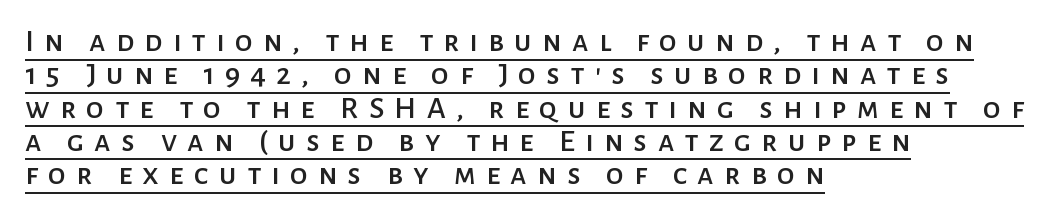
{"serif": "no", "italic": "no", "width": "normal", "stroke_contrast": "low", "x_height": "medium", "monospaced": "no", "underline": "yes", "align": "left", "line_spacing": "tight", "line_spacing_ratio": 1.04, "letter_spacing": "wide", "letter_spacing_em": 0.32, "glyph_px": 32}
